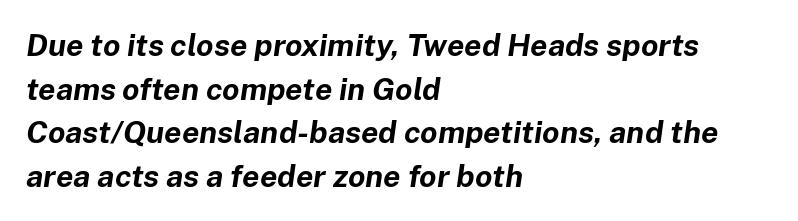
The image shows 31 px bold type, italic (leaning right); set left-aligned, normal line spacing (1.41x), normal letter spacing, not underlined; low stroke contrast and a medium x-height.
